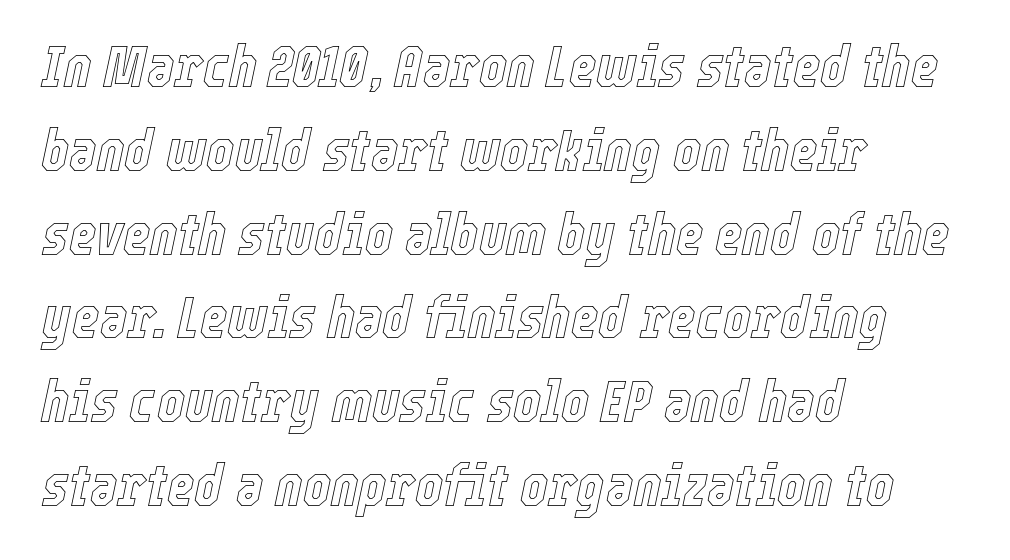
{"italic": "yes", "lean": "right", "slant_degrees": 12, "width": "condensed", "x_height": "medium", "monospaced": "no", "underline": "no", "align": "left", "line_spacing": "normal", "line_spacing_ratio": 1.42, "letter_spacing": "normal", "letter_spacing_em": 0.0, "glyph_px": 59}
